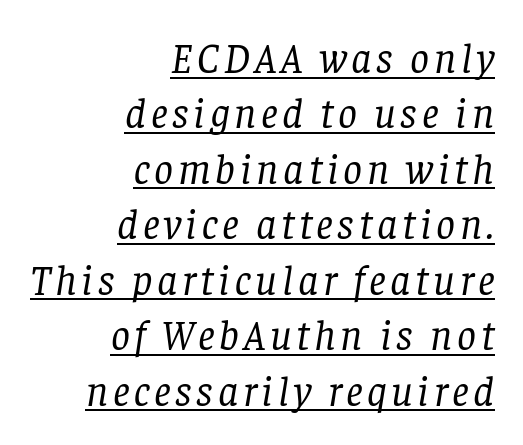
Q: Is the text bold? A: No.
Q: Is the text italic (slanted)? A: Yes, it leans right by about 8 degrees.
Q: Is the typeface a serif or a sans-serif typeface? A: Serif.
Q: Is the text underlined? A: Yes.
Q: How is the paragraph aligned? A: Right-aligned.
Q: Is the spacing between lines tight, normal or loose? A: Normal.
Q: Width (condensed, normal, or wide)? A: Normal.
Q: Stroke contrast? A: Low.
Q: x-height? A: Large.
Q: Monospaced? A: No.
